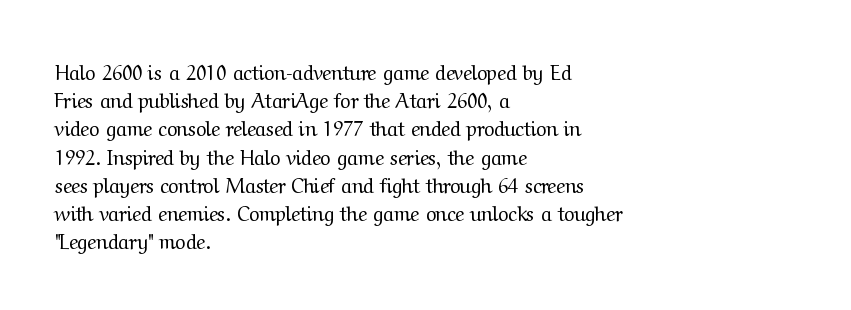
Nobody drew a line under any word here. When letters stand straight like this, we call the style roman or upright. The lines sit at an ordinary, default distance from one another. Summary of weight: not heavy and not bold.
